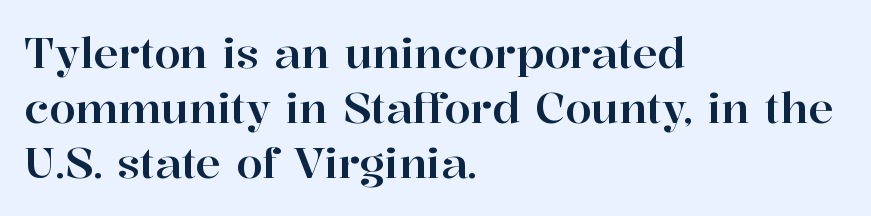
Reading down the column, the eye jumps a familiar distance to each next line. Short and long lines alike share a common starting point at left. The passage shown is typed in a proportional face where columns would drift. You can tell it's not italic because the verticals are truly vertical. Unmarked baselines from the first word to the last.
